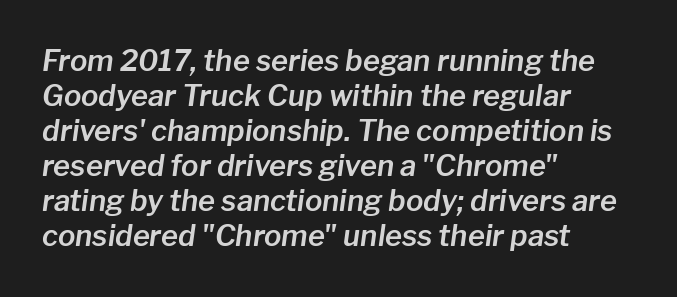
Looks like regular typesetting: each glyph gets only the width it needs. A clean baseline with only descenders dipping below it. The tracking reads as untouched default to a designer's eye. Teacher's note: observe the even left margin — that is flush-left alignment. Notice how the stems are inclined rather than vertical — that's the hallmark of italics.
